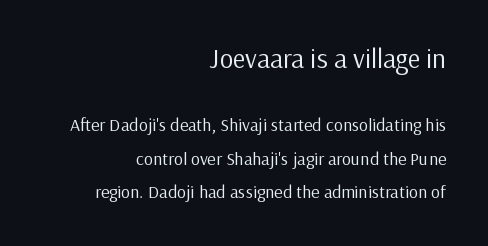
{"italic": "no", "bold": "no", "underline": "no", "align": "right", "line_spacing_ratio": 1.87, "letter_spacing": "normal", "letter_spacing_em": 0.0, "larger_block": "first", "size_ratio": 1.5, "glyph_px": 27}
